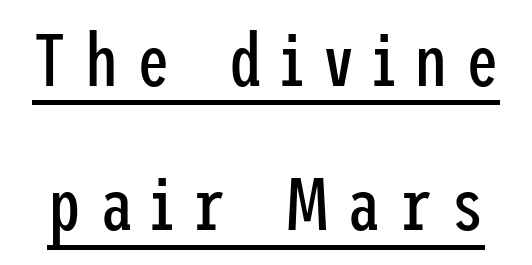
Stroke terminals: plain, sans-serif. Each stroke keeps to a modest, everyday thickness or less. You could fit nearly another row in the gap between these rows. Look at the tracking — it's clearly loosened, letters drifting apart. The typesetter has applied underlining to the passage shown. The letters stand straight up with perfectly vertical stems.
